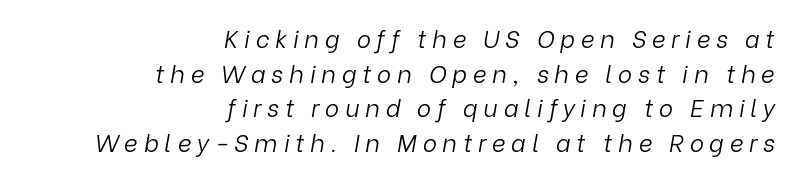
Vertical stems look standard width or narrower in stroke. The text block is weighted toward the right margin, trailing off unevenly leftward. Lines of text with bare space underneath. These lines were composed using italics.
